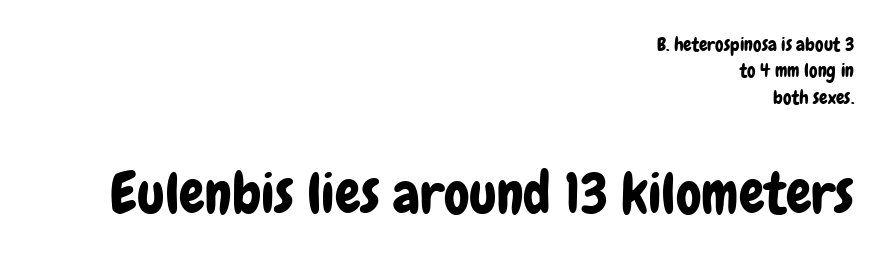
This sample uses an upright cut, with every glyph sitting square on the baseline. Does extra space separate the letters? No, they use regular spacing. These two chunks differ in scale, with the bottom chunk taking the larger measure. One glance says typical: line gaps are just what's usual.
